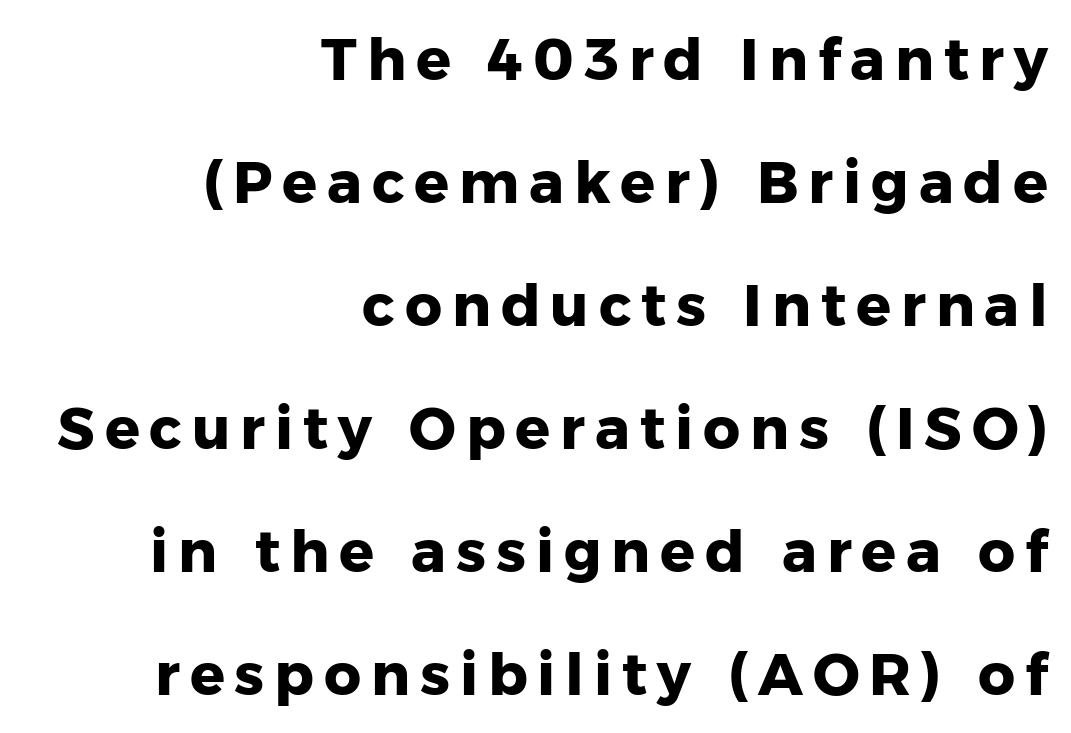
Q: Is the text bold? A: Yes.
Q: Is the text italic (slanted)? A: No, it is upright.
Q: Is the typeface a serif or a sans-serif typeface? A: Sans-serif.
Q: Is the text underlined? A: No.
Q: How is the paragraph aligned? A: Right-aligned.
Q: Is the spacing between lines tight, normal or loose? A: Loose.
Q: Width (condensed, normal, or wide)? A: Normal.
Q: Stroke contrast? A: Low.
Q: x-height? A: Medium.
Q: Monospaced? A: No.
